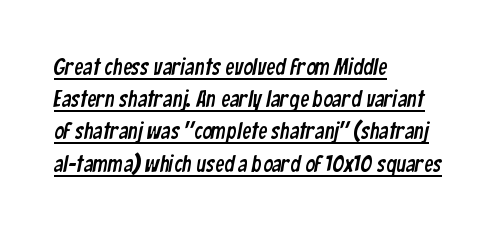
Q: Is the text underlined? A: Yes.
Q: How is the paragraph aligned? A: Left-aligned.
Q: Is the spacing between letters normal or unusually wide? A: Normal.
Q: Is the spacing between lines tight, normal or loose? A: Normal.
